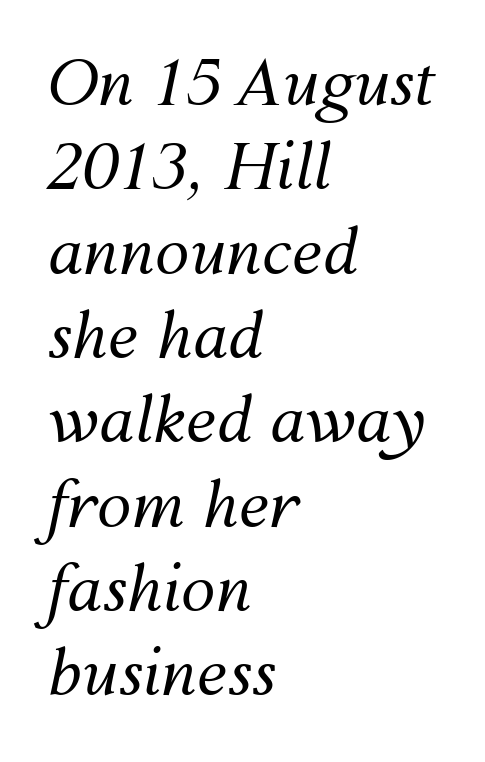
Q: Is the text bold? A: No.
Q: Is the text italic (slanted)? A: Yes, it leans right by about 12 degrees.
Q: Is the text underlined? A: No.
Q: How is the paragraph aligned? A: Left-aligned.
Q: Is the spacing between letters normal or unusually wide? A: Normal.
Q: Is the spacing between lines tight, normal or loose? A: Normal.
Q: Width (condensed, normal, or wide)? A: Normal.
Q: Stroke contrast? A: Medium.
Q: x-height? A: Medium.
Q: Monospaced? A: No.
